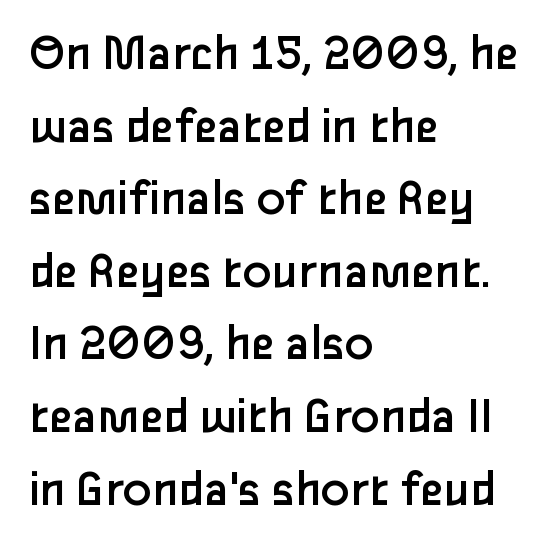
Q: Is the text bold? A: No.
Q: Is the text italic (slanted)? A: No, it is upright.
Q: Is the typeface a serif or a sans-serif typeface? A: Sans-serif.
Q: Is the text underlined? A: No.
Q: How is the paragraph aligned? A: Left-aligned.
Q: Is the spacing between letters normal or unusually wide? A: Normal.
Q: Is the spacing between lines tight, normal or loose? A: Normal.
Q: Width (condensed, normal, or wide)? A: Normal.
Q: Stroke contrast? A: Low.
Q: x-height? A: Medium.
Q: Monospaced? A: No.
